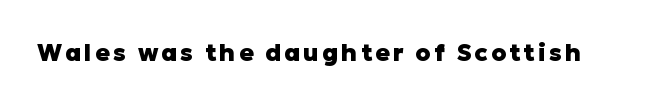
The image shows 24 px bold type, upright; set not underlined.
